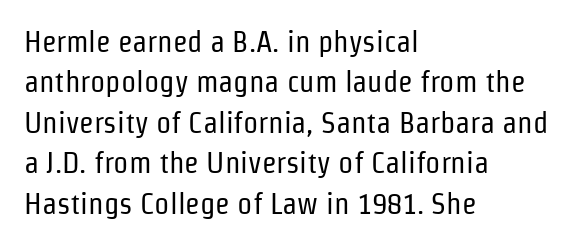
{"serif": "no", "italic": "no", "bold": "no", "weight": "regular", "width": "condensed", "stroke_contrast": "low", "x_height": "medium", "monospaced": "no", "underline": "no", "align": "left", "line_spacing": "normal", "line_spacing_ratio": 1.35, "letter_spacing": "normal", "letter_spacing_em": 0.0, "glyph_px": 30}
